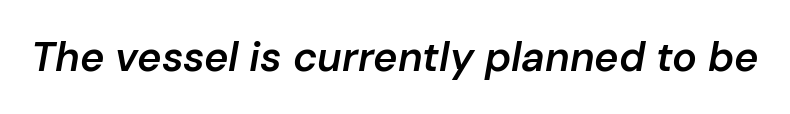
Tracking value appears to be zero — textbook default spacing. Proportional: the letters do not fall into vertical columns. The passage shown leans; its letterforms are oblique. Nobody drew a line under any word here. The strokes are fattened partway — semibold, not bold.
